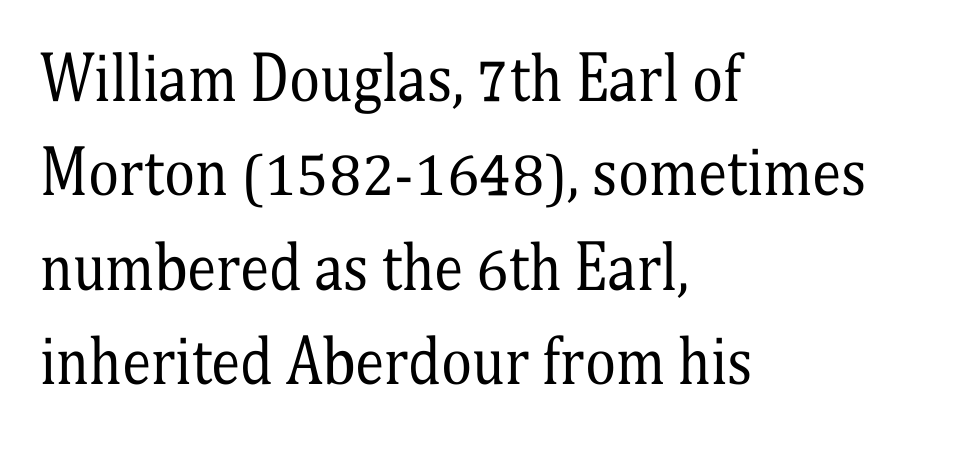
Q: Is the text bold? A: No.
Q: Is the text italic (slanted)? A: No, it is upright.
Q: Is the typeface a serif or a sans-serif typeface? A: Serif.
Q: Is the text underlined? A: No.
Q: How is the paragraph aligned? A: Left-aligned.
Q: Is the spacing between letters normal or unusually wide? A: Normal.
Q: Is the spacing between lines tight, normal or loose? A: Normal.
Q: Width (condensed, normal, or wide)? A: Condensed.
Q: Stroke contrast? A: Medium.
Q: x-height? A: Medium.
Q: Monospaced? A: No.
